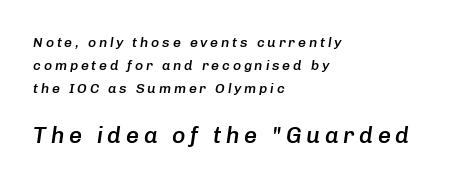
Q: Is the text bold? A: Semi-bold.
Q: Is the text italic (slanted)? A: Yes, it leans right by about 8 degrees.
Q: Is the text underlined? A: No.
Q: How is the paragraph aligned? A: Left-aligned.
Q: Is the spacing between letters normal or unusually wide? A: Unusually wide.
Q: Is the spacing between lines tight, normal or loose? A: Normal.
Q: Which block of text is set in a larger size, the first (top) or the second (bottom)? A: The second (bottom) one.
